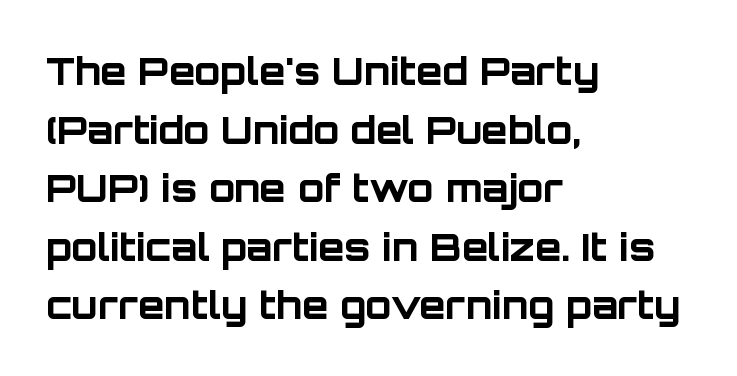
{"serif": "no", "italic": "no", "bold": "yes", "weight": "bold", "width": "normal", "stroke_contrast": "low", "x_height": "large", "monospaced": "no", "underline": "no", "align": "left", "line_spacing": "normal", "line_spacing_ratio": 1.54, "letter_spacing": "normal", "letter_spacing_em": 0.0, "glyph_px": 38}
